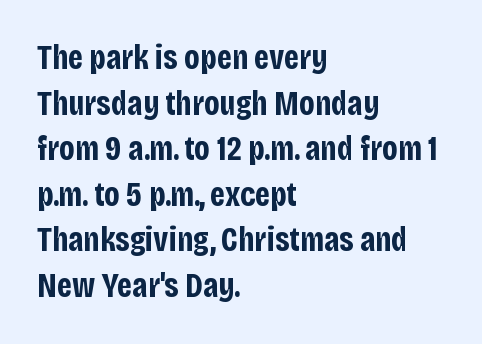
The line texture is even and compact thanks to regular tracking. The string is rendered with underlining switched off. Do the characters align in a grid? No, the font is proportional. Teacher's note: observe the even left margin — that is flush-left alignment.
